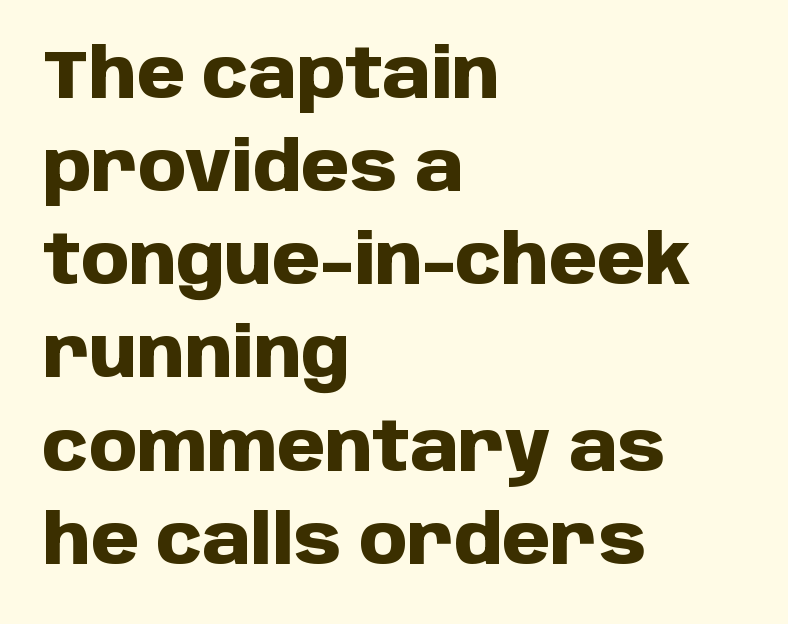
The specimen omits any rule beneath the text block's lines. This is the regular roman posture of the typeface. The text block is weighted toward the left margin, trailing off unevenly rightward. Interline gaps are of average width in this sample. The letters advance in unequal steps, a hallmark of proportional type.
